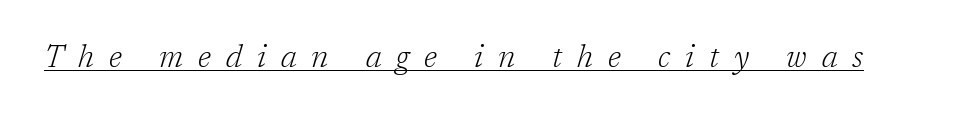
{"serif": "yes", "italic": "yes", "lean": "right", "slant_degrees": 17, "bold": "no", "weight": "light", "width": "normal", "stroke_contrast": "low", "x_height": "medium", "monospaced": "no", "underline": "yes", "letter_spacing": "wide", "letter_spacing_em": 0.48, "glyph_px": 31}
